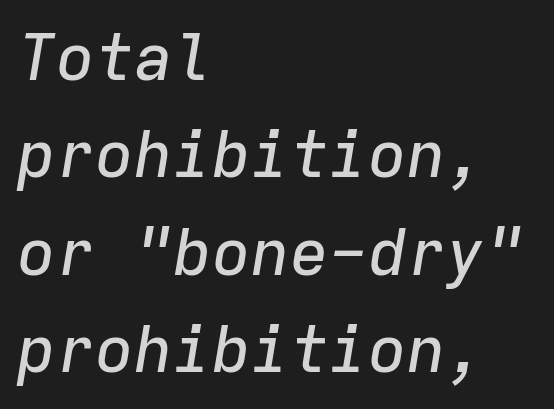
The image shows 65 px text type, italic (leaning right), monospaced; set left-aligned, normal line spacing (1.5x), normal letter spacing, not underlined; low stroke contrast and a medium x-height.
